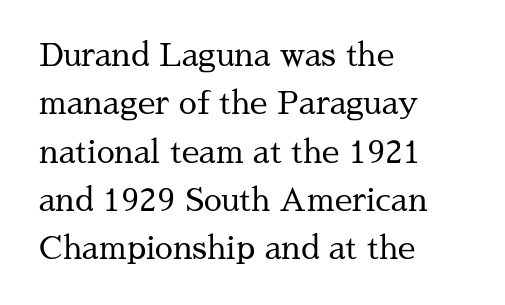
{"serif": "yes", "italic": "no", "bold": "no", "weight": "regular", "width": "normal", "stroke_contrast": "medium", "x_height": "medium", "monospaced": "no", "underline": "no", "align": "left", "line_spacing": "normal", "line_spacing_ratio": 1.51, "letter_spacing": "normal", "letter_spacing_em": 0.0, "glyph_px": 32}
